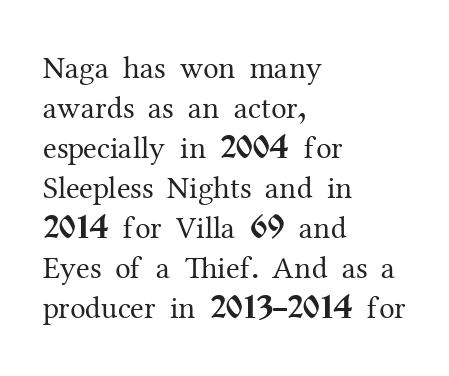
Ascenders rise straight up at ninety degrees. The passage shown is typed in a proportional face where columns would drift. Nobody drew a line under any word here. This rendering leaves character spacing at its baseline value. Unlike a clean sans, this face finishes its strokes with serifs. The lines sit at an ordinary, default distance from one another.
